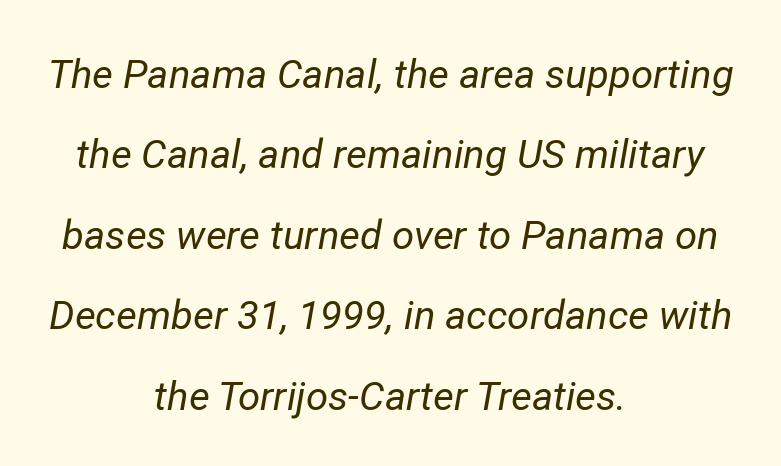
Q: Is the text bold? A: No.
Q: Is the text italic (slanted)? A: Yes, it leans right by about 12 degrees.
Q: Is the text underlined? A: No.
Q: How is the paragraph aligned? A: Centered.
Q: Is the spacing between letters normal or unusually wide? A: Normal.
Q: Is the spacing between lines tight, normal or loose? A: Loose.
Q: Width (condensed, normal, or wide)? A: Normal.
Q: Stroke contrast? A: Low.
Q: x-height? A: Medium.
Q: Monospaced? A: No.
